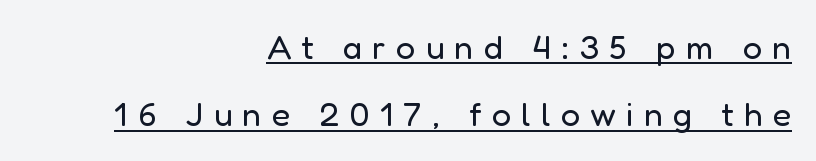
Q: Is the text bold? A: No.
Q: Is the text italic (slanted)? A: No, it is upright.
Q: Is the typeface a serif or a sans-serif typeface? A: Sans-serif.
Q: Is the text underlined? A: Yes.
Q: How is the paragraph aligned? A: Right-aligned.
Q: Is the spacing between letters normal or unusually wide? A: Unusually wide.
Q: Is the spacing between lines tight, normal or loose? A: Loose.
Q: Width (condensed, normal, or wide)? A: Normal.
Q: Stroke contrast? A: Low.
Q: x-height? A: Medium.
Q: Monospaced? A: No.
